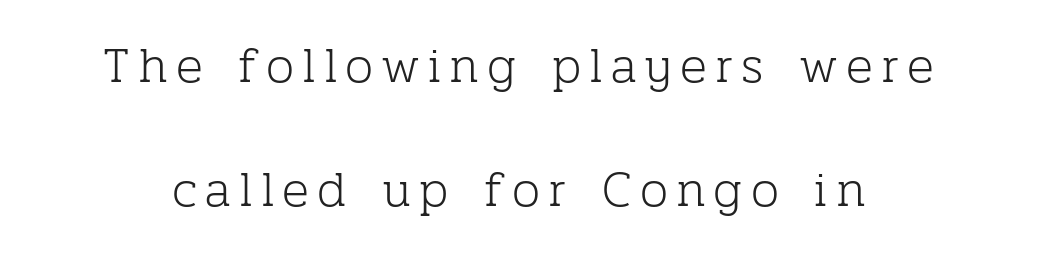
Font category for this specimen: serif. Leading is clearly above the norm, producing a sparse column. On a weight scale, this lands at 450 or below. Lines of text with bare space underneath.
